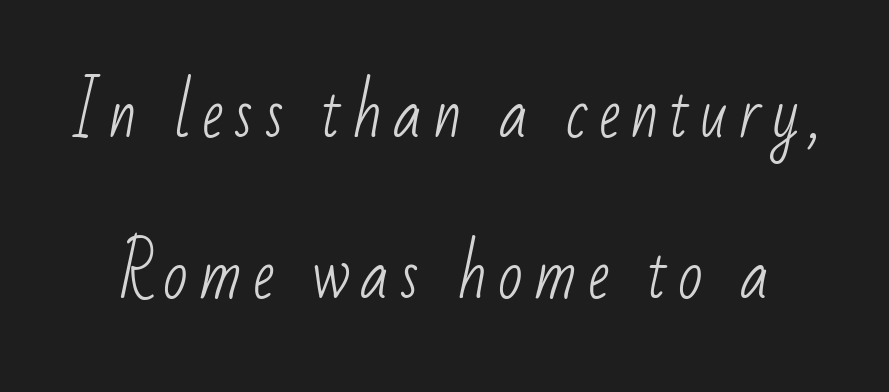
The characters are drawn with everyday or finer stroke widths. Spacing verdict: proportional, widths tailored to each character. Does the type have serifs? No, each stem ends abruptly. Any mark beneath the type? The region is blank. How would I describe the line gaps? Wide and relaxed.
